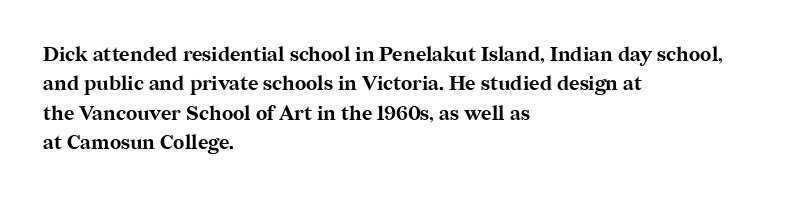
{"italic": "no", "bold": "yes", "underline": "no", "align": "left", "line_spacing": "normal", "line_spacing_ratio": 1.47, "letter_spacing": "normal", "letter_spacing_em": 0.0, "glyph_px": 20}
